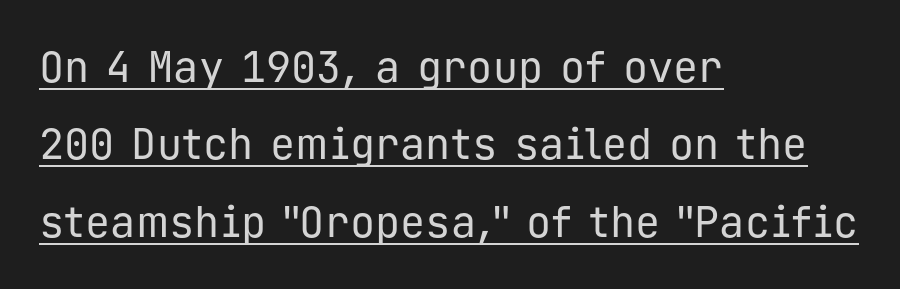
Q: Is the text bold? A: No.
Q: Is the text italic (slanted)? A: No, it is upright.
Q: Is the typeface a serif or a sans-serif typeface? A: Sans-serif.
Q: Is the text underlined? A: Yes.
Q: How is the paragraph aligned? A: Left-aligned.
Q: Is the spacing between letters normal or unusually wide? A: Normal.
Q: Width (condensed, normal, or wide)? A: Normal.
Q: Stroke contrast? A: Low.
Q: x-height? A: Medium.
Q: Monospaced? A: Yes.
